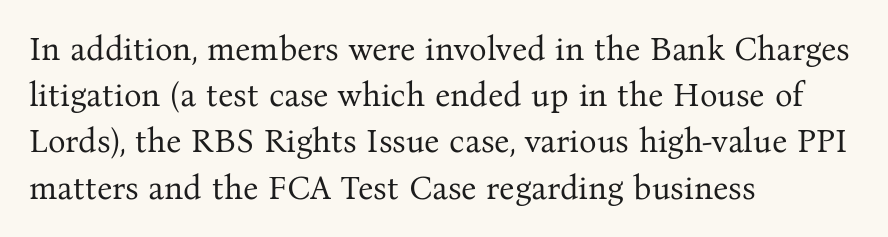
Caption: standard tracking, unaltered. A clean baseline with only descenders dipping below it. A typesetter would mark this as roman, not italic. Stem width sits at or under what a default text font uses. The text block is weighted toward the left margin, trailing off unevenly rightward.
